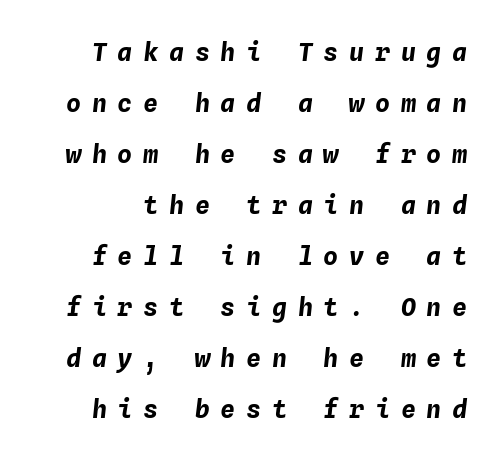
Q: Is the text bold? A: Yes.
Q: Is the text italic (slanted)? A: Yes, it leans right by about 4 degrees.
Q: Is the text underlined? A: No.
Q: Is the spacing between letters normal or unusually wide? A: Unusually wide.
Q: Is the spacing between lines tight, normal or loose? A: Loose.
